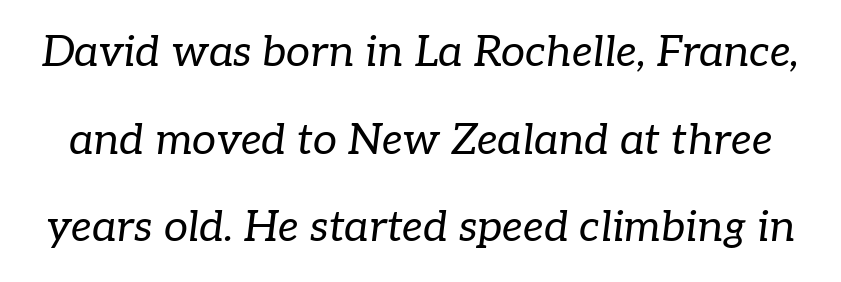
The image shows 43 px regular-weight serif type, italic (leaning right); set loose line spacing (2.04x), normal letter spacing, not underlined; low stroke contrast and a medium x-height.
